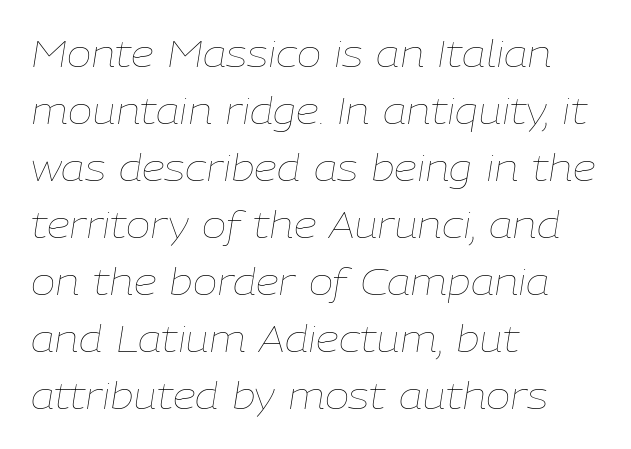
The image shows 37 px thin type, italic (leaning right); set left-aligned, normal line spacing (1.54x), normal letter spacing, not underlined; low stroke contrast and a medium x-height.
